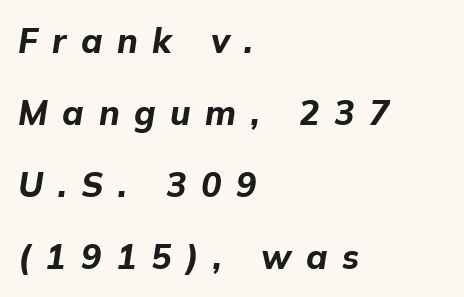
Q: Is the text bold? A: Yes.
Q: Is the text italic (slanted)? A: Yes, it leans right by about 9 degrees.
Q: Is the text underlined? A: No.
Q: How is the paragraph aligned? A: Left-aligned.
Q: Is the spacing between letters normal or unusually wide? A: Unusually wide.
Q: Is the spacing between lines tight, normal or loose? A: Loose.
Q: Width (condensed, normal, or wide)? A: Normal.
Q: Stroke contrast? A: Low.
Q: x-height? A: Medium.
Q: Monospaced? A: No.
